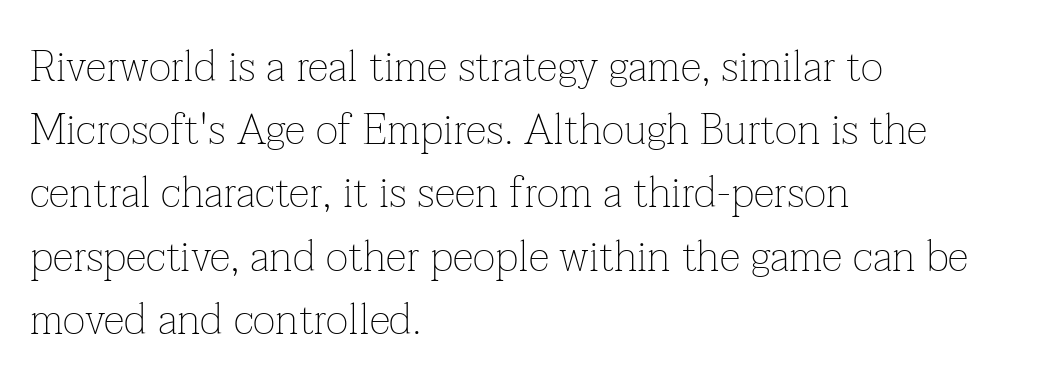
{"serif": "yes", "italic": "no", "bold": "no", "weight": "thin", "width": "normal", "stroke_contrast": "low", "x_height": "medium", "monospaced": "no", "underline": "no", "align": "left", "line_spacing": "normal", "line_spacing_ratio": 1.47, "letter_spacing": "normal", "letter_spacing_em": 0.0, "glyph_px": 43}
